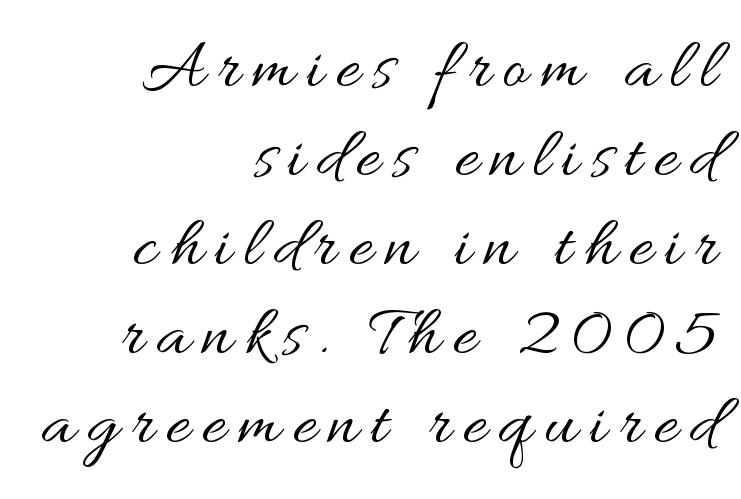
{"bold": "no", "weight": "regular", "width": "wide", "stroke_contrast": "medium", "x_height": "small", "monospaced": "no", "underline": "no", "align": "right", "line_spacing_ratio": 1.22, "glyph_px": 73}
